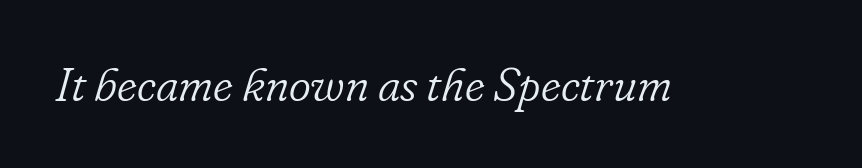
{"serif": "yes", "italic": "yes", "lean": "right", "slant_degrees": 16, "bold": "no", "weight": "light", "width": "normal", "stroke_contrast": "low", "x_height": "small", "monospaced": "no", "underline": "no", "letter_spacing": "normal", "letter_spacing_em": 0.0, "glyph_px": 47}
